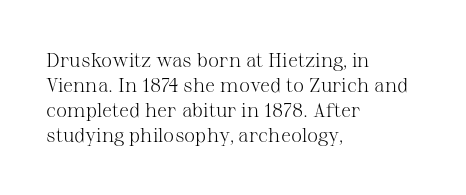
{"italic": "no", "bold": "no", "underline": "no", "align": "left", "line_spacing": "normal", "line_spacing_ratio": 1.25, "letter_spacing": "normal", "letter_spacing_em": 0.0, "glyph_px": 20}
